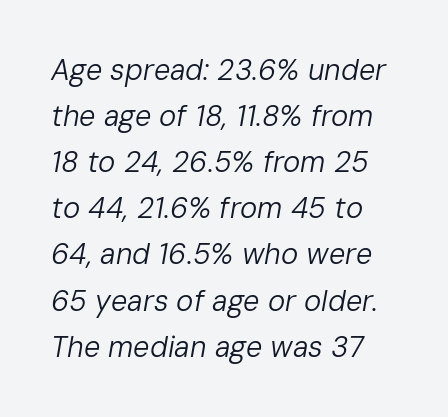
The image shows 29 px regular-weight type, italic (leaning right); set normal line spacing (1.59x), normal letter spacing, not underlined; low stroke contrast and a medium x-height.
